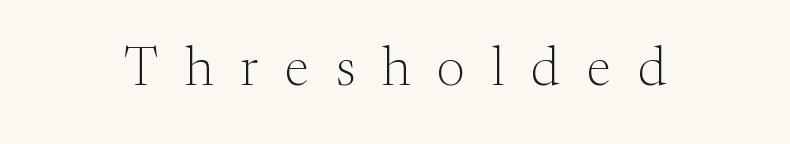
Q: Is the text bold? A: No.
Q: Is the text italic (slanted)? A: No, it is upright.
Q: Is the typeface a serif or a sans-serif typeface? A: Serif.
Q: Is the text underlined? A: No.
Q: Is the spacing between letters normal or unusually wide? A: Unusually wide.
Q: Width (condensed, normal, or wide)? A: Normal.
Q: Stroke contrast? A: Medium.
Q: x-height? A: Small.
Q: Monospaced? A: No.
